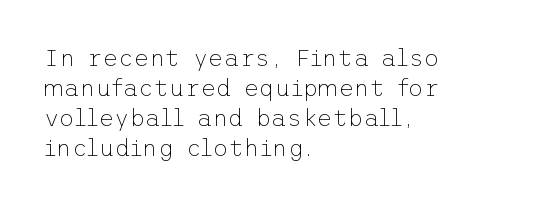
The image shows 24 px text type, upright; set left-aligned, normal line spacing (1.25x), normal letter spacing, not underlined.
